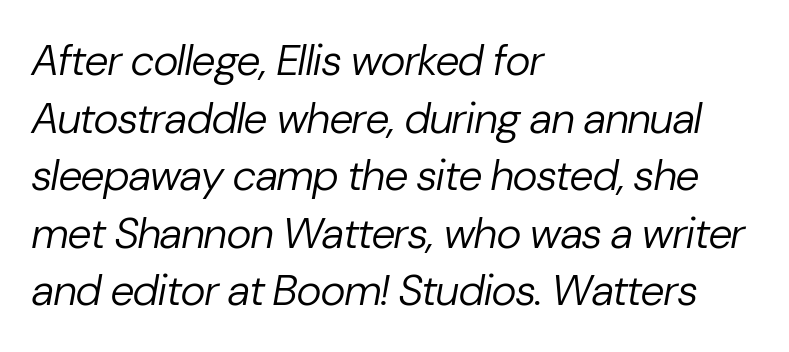
The image shows 43 px regular-weight type, italic (leaning right); set left-aligned, normal line spacing (1.34x), normal letter spacing, not underlined; low stroke contrast and a medium x-height.
